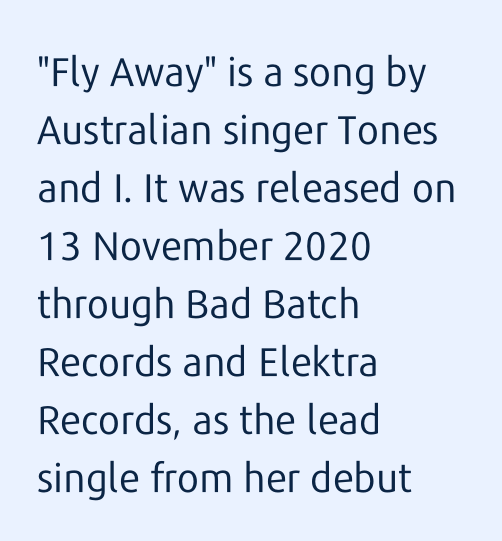
{"serif": "no", "italic": "no", "bold": "no", "weight": "regular", "width": "normal", "stroke_contrast": "low", "x_height": "medium", "monospaced": "no", "underline": "no", "align": "left", "line_spacing": "normal", "line_spacing_ratio": 1.45, "letter_spacing": "normal", "letter_spacing_em": 0.0, "glyph_px": 40}
